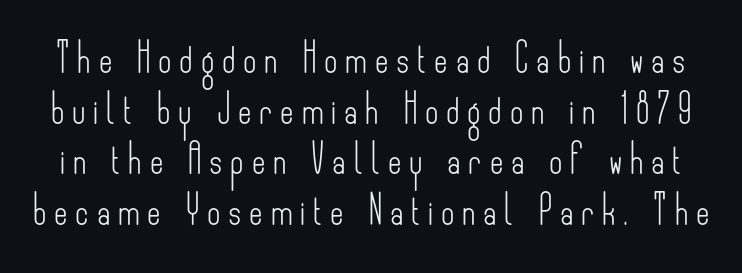
Q: Is the text bold? A: No.
Q: Is the text italic (slanted)? A: No, it is upright.
Q: Is the typeface a serif or a sans-serif typeface? A: Sans-serif.
Q: Is the text underlined? A: No.
Q: Is the spacing between letters normal or unusually wide? A: Unusually wide.
Q: Width (condensed, normal, or wide)? A: Condensed.
Q: Stroke contrast? A: Low.
Q: x-height? A: Small.
Q: Monospaced? A: No.
